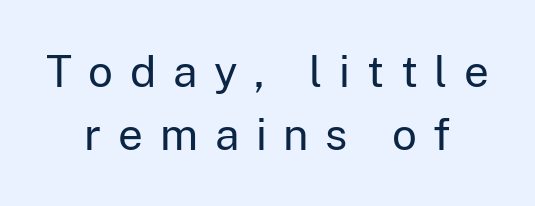
{"serif": "no", "italic": "no", "bold": "no", "weight": "regular", "width": "normal", "stroke_contrast": "low", "x_height": "medium", "monospaced": "no", "underline": "no", "align": "center", "line_spacing": "normal", "line_spacing_ratio": 1.44, "letter_spacing": "wide", "letter_spacing_em": 0.38, "glyph_px": 44}
